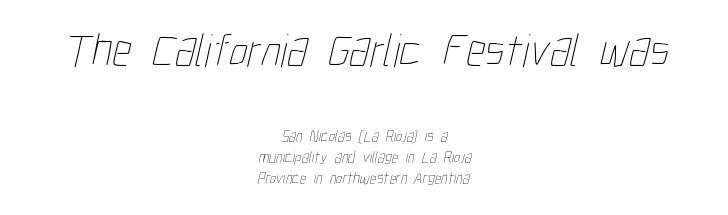
{"bold": "no", "weight": "thin", "width": "condensed", "stroke_contrast": "low", "x_height": "medium", "monospaced": "no", "underline": "no", "align": "center", "line_spacing": "normal", "line_spacing_ratio": 1.34, "letter_spacing": "normal", "letter_spacing_em": 0.0, "larger_block": "first", "size_ratio": 2.94, "glyph_px": 47}
